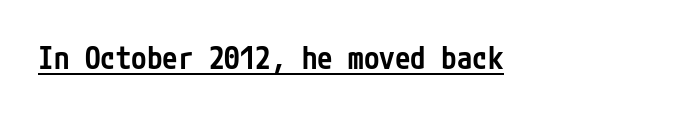
Every stem runs plumb, perpendicular to the baseline. Looks like someone drew a line under every word here. Compared with typical body copy, the letter spacing here is the same. Slightly chunky letters — semibold, I'd say, not full bold. This is sans-serif lettering, the kind often seen on screens and signage.
